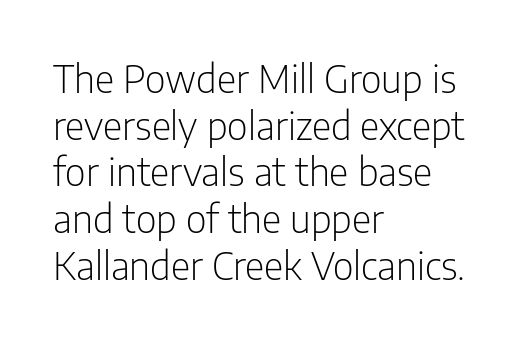
The string is rendered with underlining switched off. Alignment: flush left. Serif or sans? Sans — the stroke terminals are bare. Ascenders rise straight up at ninety degrees. No chunkiness to these letters — they're not bold.
